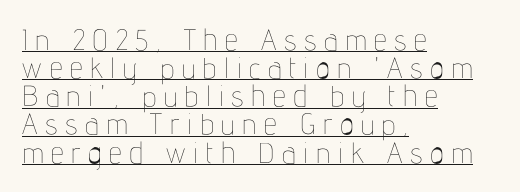
Proportional: the letters do not fall into vertical columns. Very little white space separates one row of letters from the next. The rendering anchors every line to the left-hand side. Like a heading marked for emphasis, these lines bear an underscore.
